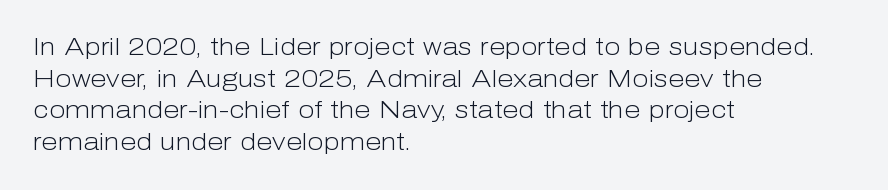
Leftover space on each line is placed entirely after the last word. The typesetting does not lean heavy: it is not bold. Honestly, the letter spacing is just normal — you wouldn't notice it. Underline: absent. If you drew a line through each stem, it would be perfectly vertical.
